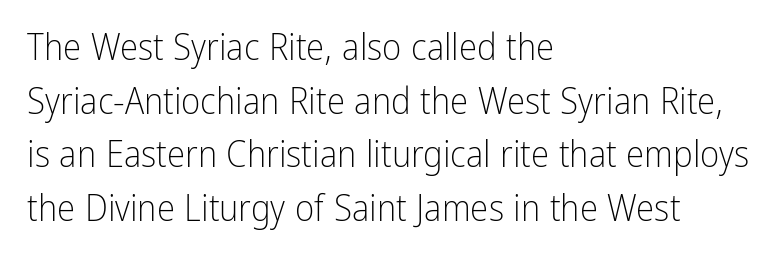
Q: Is the text bold? A: No.
Q: Is the text italic (slanted)? A: No, it is upright.
Q: Is the typeface a serif or a sans-serif typeface? A: Sans-serif.
Q: Is the text underlined? A: No.
Q: How is the paragraph aligned? A: Left-aligned.
Q: Is the spacing between letters normal or unusually wide? A: Normal.
Q: Is the spacing between lines tight, normal or loose? A: Normal.
Q: Width (condensed, normal, or wide)? A: Condensed.
Q: Stroke contrast? A: Low.
Q: x-height? A: Medium.
Q: Monospaced? A: No.
